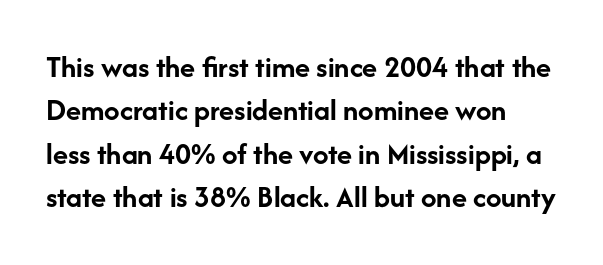
Q: Is the text bold? A: Yes.
Q: Is the text italic (slanted)? A: No, it is upright.
Q: Is the typeface a serif or a sans-serif typeface? A: Sans-serif.
Q: Is the text underlined? A: No.
Q: Is the spacing between letters normal or unusually wide? A: Normal.
Q: Is the spacing between lines tight, normal or loose? A: Normal.
Q: Width (condensed, normal, or wide)? A: Normal.
Q: Stroke contrast? A: Low.
Q: x-height? A: Medium.
Q: Monospaced? A: No.
